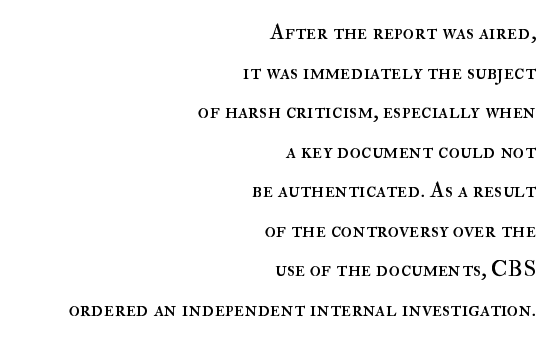
The image shows 23 px text type, upright; set right-aligned, line spacing 1.72x, normal letter spacing, not underlined.
